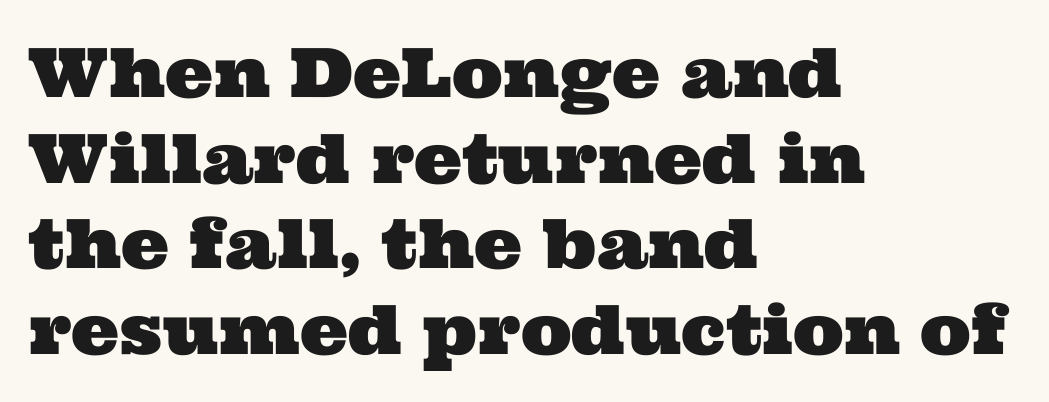
{"serif": "yes", "width": "wide", "stroke_contrast": "medium", "x_height": "medium", "monospaced": "no", "underline": "no", "align": "left", "line_spacing": "normal", "line_spacing_ratio": 1.26, "letter_spacing": "normal", "letter_spacing_em": 0.0, "glyph_px": 68}
